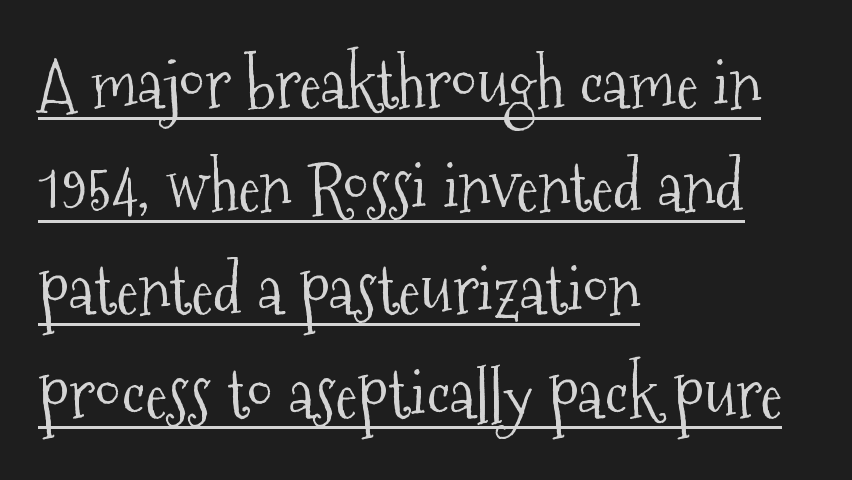
Vertical strokes here are truly vertical. The lines are quadded left. No extra tracking has been applied to these lines. The face used here appears with an underline applied. The vertical gap from one line to the next is medium.
